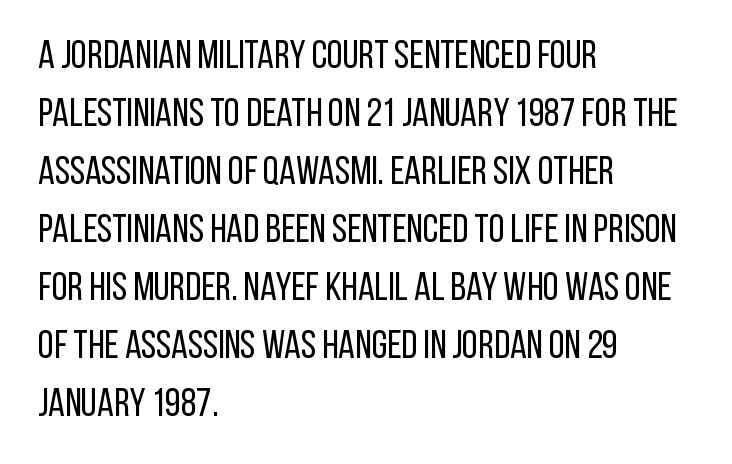
Q: Is the text bold? A: No.
Q: Is the text italic (slanted)? A: No, it is upright.
Q: Is the typeface a serif or a sans-serif typeface? A: Sans-serif.
Q: Is the text underlined? A: No.
Q: How is the paragraph aligned? A: Left-aligned.
Q: Is the spacing between letters normal or unusually wide? A: Normal.
Q: Is the spacing between lines tight, normal or loose? A: Normal.
Q: Width (condensed, normal, or wide)? A: Condensed.
Q: Stroke contrast? A: Low.
Q: x-height? A: Large.
Q: Monospaced? A: No.
